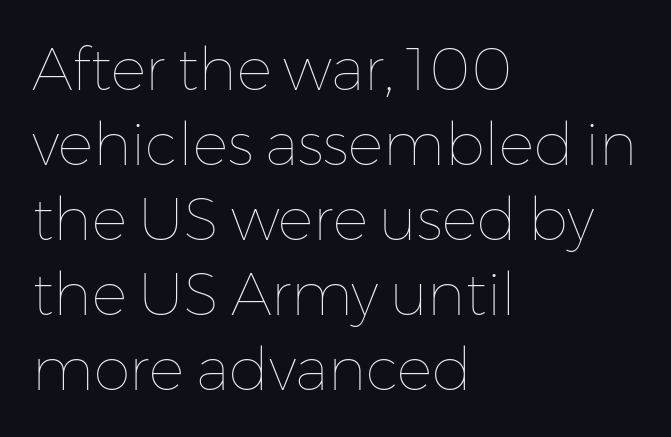
The image shows 59 px thin type, upright; set left-aligned, normal line spacing (1.27x), normal letter spacing, not underlined; low stroke contrast and a medium x-height.
